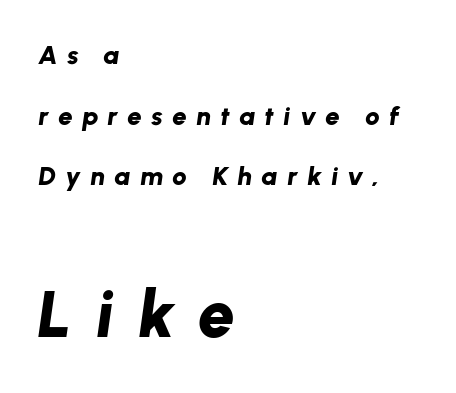
The glyphs have the mass of a bold cut. Scale increases going downward across the two blocks. Decoration check: the copy has no underline. Looks like regular typesetting: each glyph gets only the width it needs. Left-aligned paragraph, ragged on the right. Designer's note — italics engaged.
